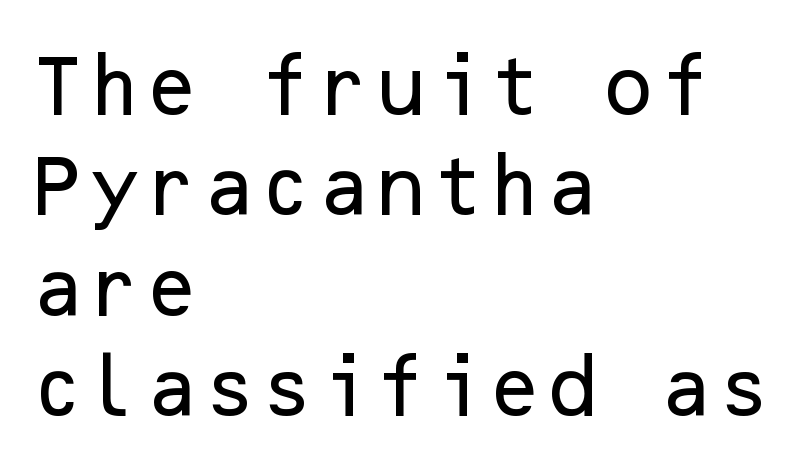
The strip under each line holds only bare page. Italic: no, the glyphs are upright roman. No extra tracking has been applied to these lines. Font category for this specimen: sans-serif.
